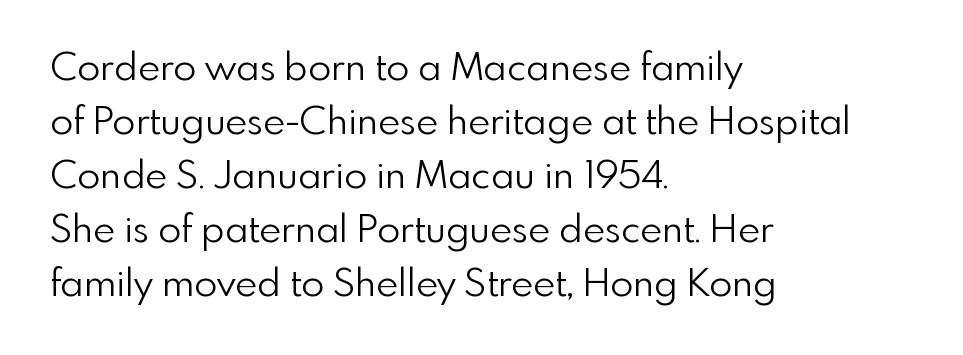
{"serif": "no", "italic": "no", "bold": "no", "weight": "light", "width": "normal", "x_height": "small", "monospaced": "no", "underline": "no", "align": "left", "line_spacing": "normal", "line_spacing_ratio": 1.42, "letter_spacing": "normal", "letter_spacing_em": 0.0, "glyph_px": 38}
